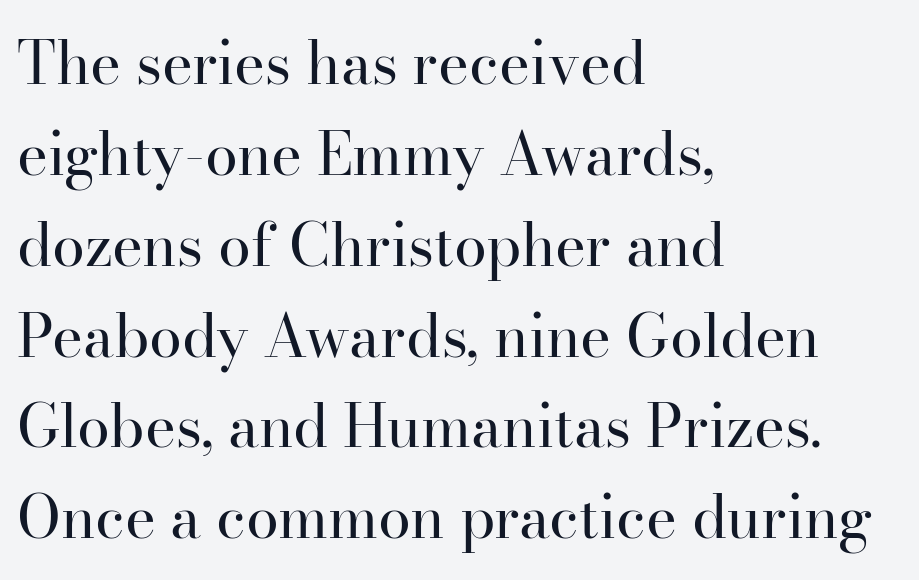
The image shows 59 px regular-weight serif type, upright; set left-aligned, normal line spacing (1.54x), normal letter spacing, not underlined; high stroke contrast and a small x-height.
